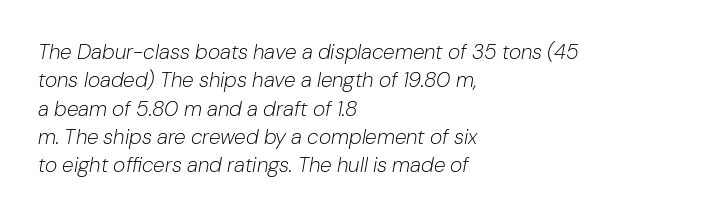
The passage shown has conventional tracking throughout. Stroke thickness stays within the range of a standard reading face or lighter. The setting favours the left margin, as ordinary paragraphs usually do. The foot of each line stays bare and open. Yep, that's italic — everything's leaning.
